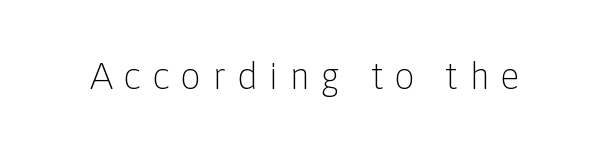
The image shows 37 px light sans-serif type, upright; set unusually wide letter spacing (+0.29 em), not underlined; low stroke contrast and a medium x-height.
